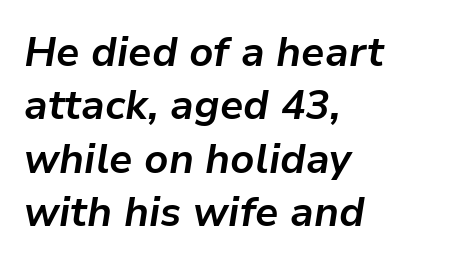
The image shows 41 px bold type, italic (leaning right); set left-aligned, normal line spacing (1.3x), normal letter spacing, not underlined; low stroke contrast and a medium x-height.
